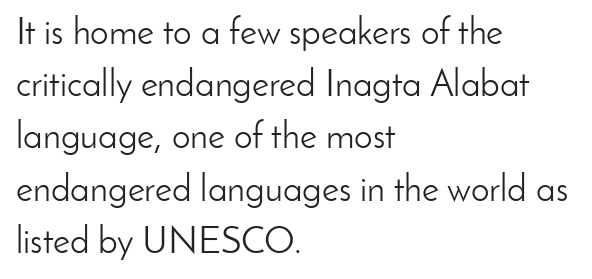
The letters advance in unequal steps, a hallmark of proportional type. The paragraph shown leans on its left margin. Quick note: interline space is typical. Heft: none added — not bold. Caption: standard tracking, unaltered. Descenders hang freely into open space.
